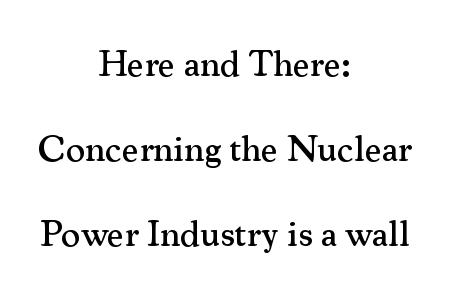
{"serif": "yes", "italic": "no", "width": "normal", "stroke_contrast": "medium", "x_height": "small", "monospaced": "no", "underline": "no", "align": "center", "line_spacing": "loose", "line_spacing_ratio": 2.3, "letter_spacing": "normal", "letter_spacing_em": 0.0, "glyph_px": 37}
